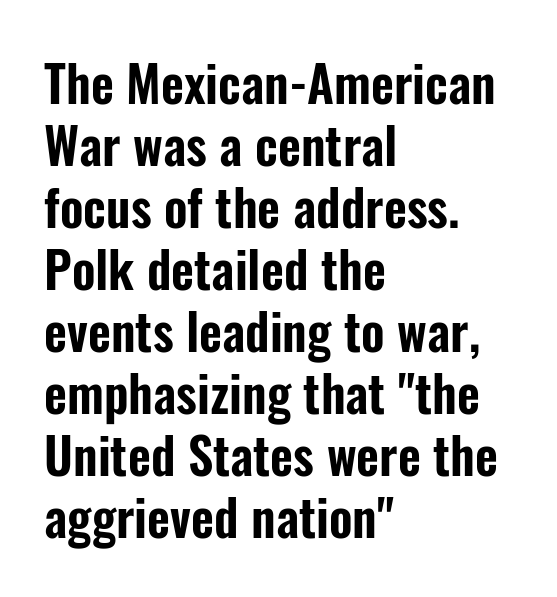
Q: Is the text italic (slanted)? A: No, it is upright.
Q: Is the typeface a serif or a sans-serif typeface? A: Sans-serif.
Q: Is the text underlined? A: No.
Q: How is the paragraph aligned? A: Left-aligned.
Q: Is the spacing between letters normal or unusually wide? A: Normal.
Q: Width (condensed, normal, or wide)? A: Condensed.
Q: Stroke contrast? A: Low.
Q: x-height? A: Medium.
Q: Monospaced? A: No.
